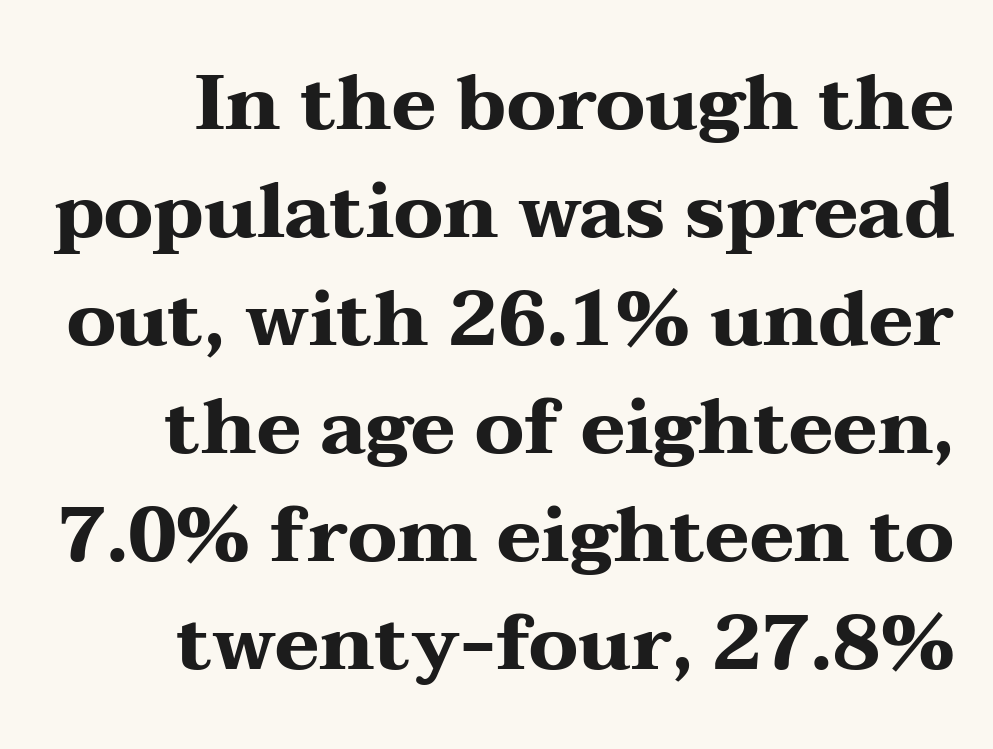
Q: Is the text bold? A: Yes.
Q: Is the text italic (slanted)? A: No, it is upright.
Q: Is the typeface a serif or a sans-serif typeface? A: Serif.
Q: Is the text underlined? A: No.
Q: How is the paragraph aligned? A: Right-aligned.
Q: Is the spacing between letters normal or unusually wide? A: Normal.
Q: Is the spacing between lines tight, normal or loose? A: Normal.
Q: Width (condensed, normal, or wide)? A: Wide.
Q: Stroke contrast? A: Medium.
Q: x-height? A: Medium.
Q: Monospaced? A: No.
